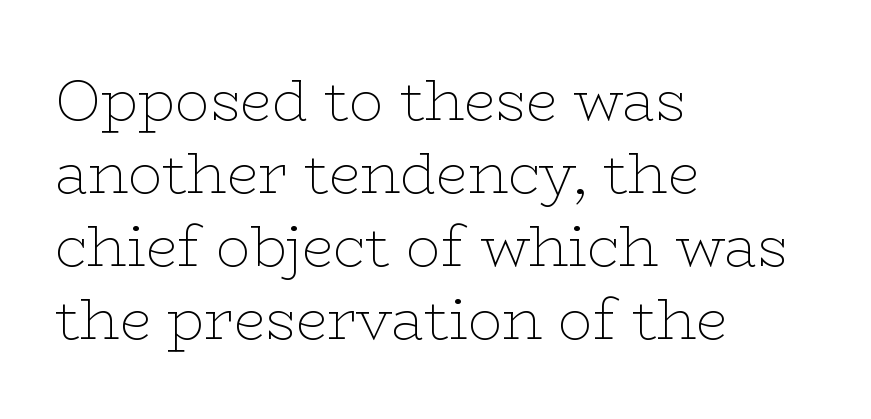
{"serif": "yes", "italic": "no", "bold": "no", "weight": "thin", "width": "wide", "stroke_contrast": "low", "x_height": "medium", "monospaced": "no", "underline": "no", "align": "left", "line_spacing": "normal", "line_spacing_ratio": 1.28, "letter_spacing": "normal", "letter_spacing_em": 0.0, "glyph_px": 57}
